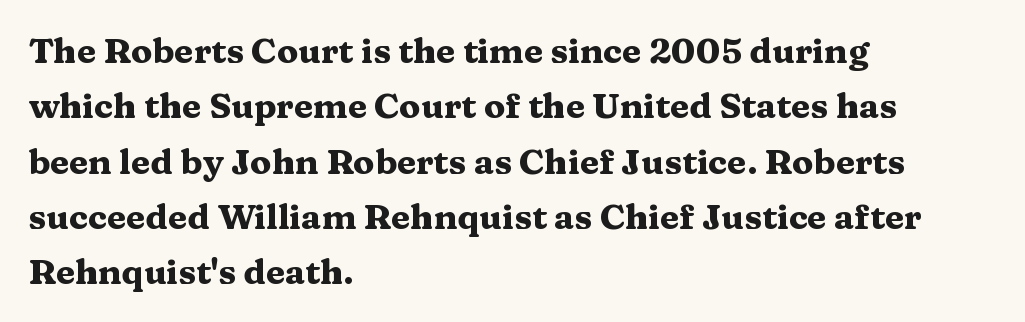
Is the type bold? Yes — the strokes are clearly thick and heavy. The passage is arranged the way most books set body copy — flush left. There is no visible air inserted between adjacent glyphs. The passage shown is not underscored anywhere. Each new line begins a customary step beneath the previous one.
